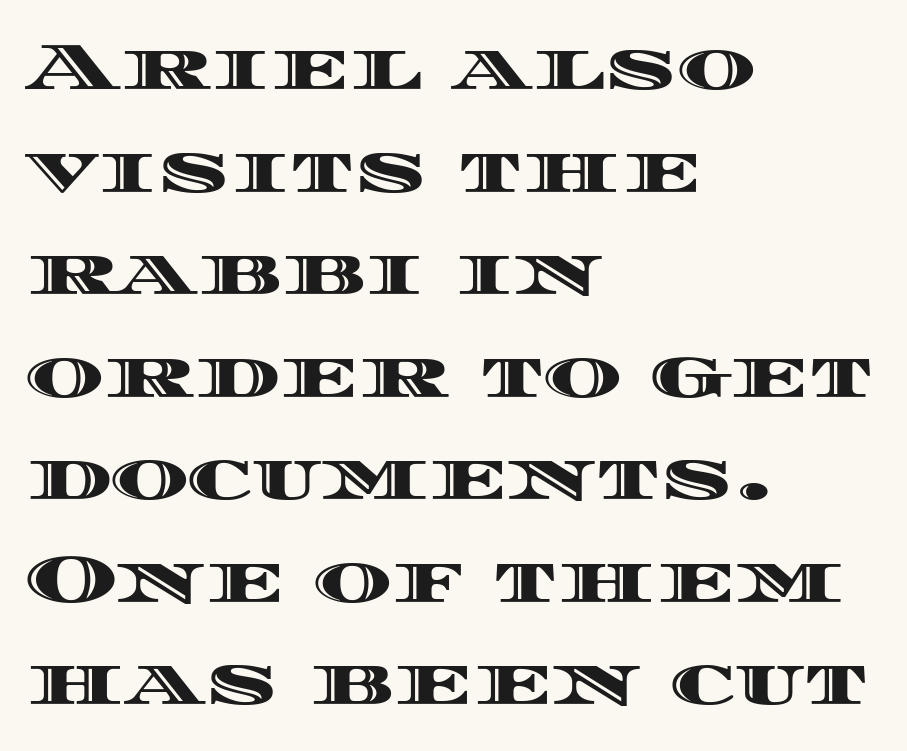
{"italic": "no", "width": "wide", "x_height": "large", "monospaced": "no", "underline": "no", "align": "left", "line_spacing": "normal", "line_spacing_ratio": 1.53, "letter_spacing": "normal", "letter_spacing_em": 0.0, "glyph_px": 67}
